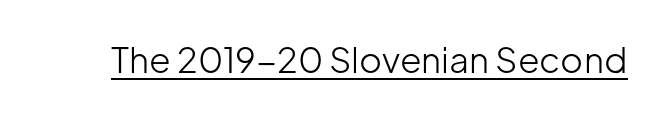
The image shows 35 px light sans-serif type, upright; set normal letter spacing, underlined; low stroke contrast and a medium x-height.
